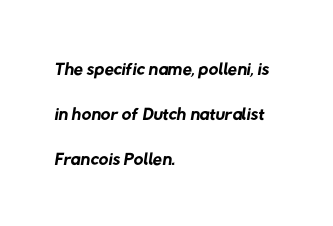
The image shows 27 px text type; set left-aligned, normal line spacing (1.66x), normal letter spacing, not underlined.
